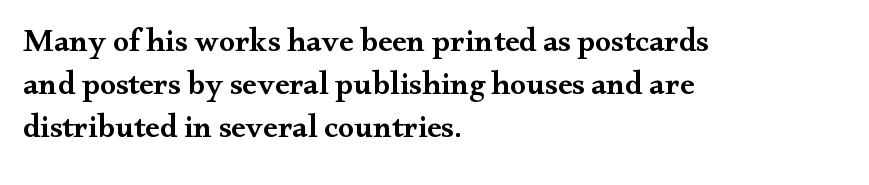
The image shows 32 px semibold, wide serif type, upright; set left-aligned, normal line spacing (1.35x), normal letter spacing, not underlined; medium stroke contrast and a small x-height.
